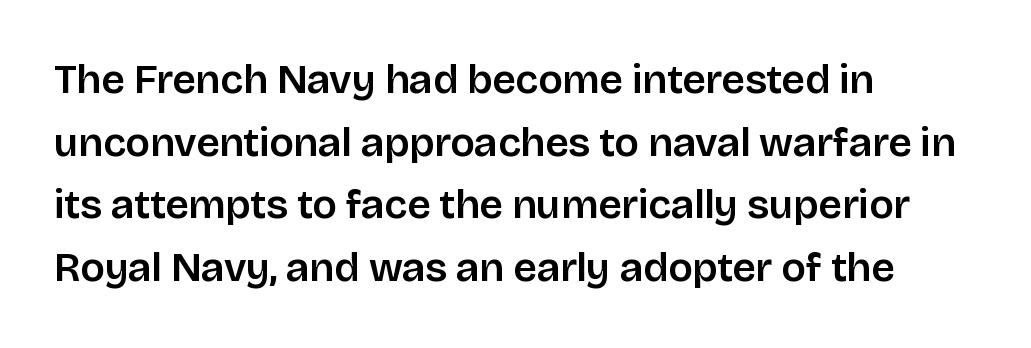
The image shows 41 px sans-serif type, upright; set left-aligned, normal line spacing (1.53x), normal letter spacing, not underlined; low stroke contrast and a large x-height.
